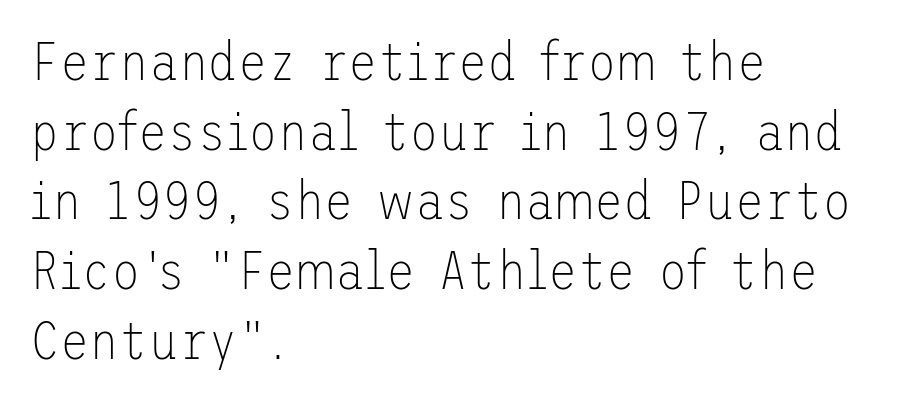
{"serif": "no", "italic": "no", "bold": "no", "weight": "thin", "width": "normal", "stroke_contrast": "low", "x_height": "medium", "underline": "no", "align": "left", "line_spacing": "normal", "line_spacing_ratio": 1.29, "letter_spacing": "normal", "letter_spacing_em": 0.0, "glyph_px": 54}
